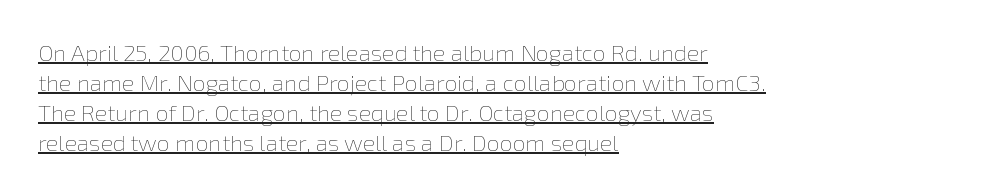
{"italic": "no", "bold": "no", "underline": "yes", "align": "left", "line_spacing": "normal", "line_spacing_ratio": 1.3, "letter_spacing": "normal", "letter_spacing_em": 0.0, "glyph_px": 23}
